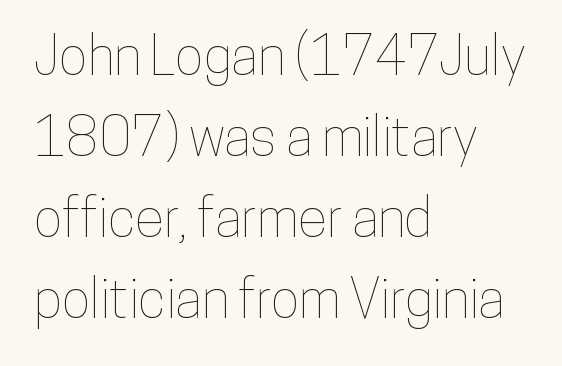
The image shows 54 px condensed type, upright; set left-aligned, normal line spacing (1.5x), normal letter spacing, not underlined; low stroke contrast and a medium x-height.
